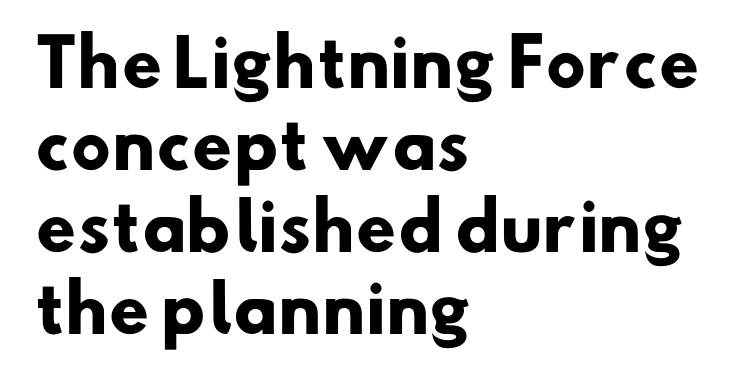
{"serif": "no", "bold": "yes", "weight": "heavy", "width": "normal", "stroke_contrast": "low", "x_height": "small", "monospaced": "no", "underline": "no", "align": "left", "line_spacing": "normal", "line_spacing_ratio": 1.28, "letter_spacing": "normal", "letter_spacing_em": 0.0, "glyph_px": 64}
